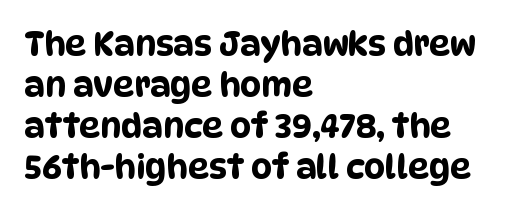
{"serif": "no", "width": "condensed", "stroke_contrast": "low", "x_height": "large", "monospaced": "no", "underline": "no", "align": "left", "line_spacing_ratio": 1.24, "letter_spacing": "normal", "letter_spacing_em": 0.0, "glyph_px": 33}
